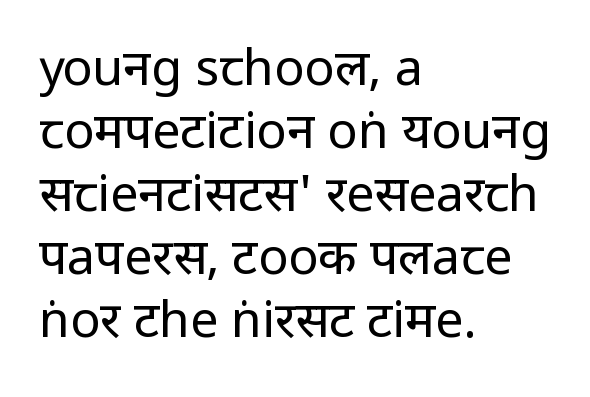
Q: Is the text bold? A: No.
Q: Is the text italic (slanted)? A: No, it is upright.
Q: Is the typeface a serif or a sans-serif typeface? A: Sans-serif.
Q: Is the text underlined? A: No.
Q: How is the paragraph aligned? A: Left-aligned.
Q: Is the spacing between letters normal or unusually wide? A: Normal.
Q: Is the spacing between lines tight, normal or loose? A: Normal.
Q: Width (condensed, normal, or wide)? A: Condensed.
Q: Stroke contrast? A: Low.
